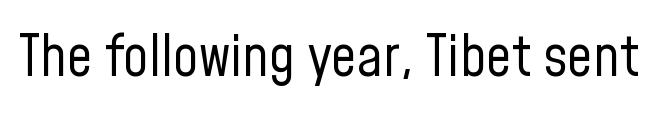
Q: Is the text bold? A: No.
Q: Is the text italic (slanted)? A: No, it is upright.
Q: Is the typeface a serif or a sans-serif typeface? A: Sans-serif.
Q: Is the text underlined? A: No.
Q: Is the spacing between letters normal or unusually wide? A: Normal.
Q: Width (condensed, normal, or wide)? A: Condensed.
Q: Stroke contrast? A: Low.
Q: x-height? A: Medium.
Q: Monospaced? A: No.
